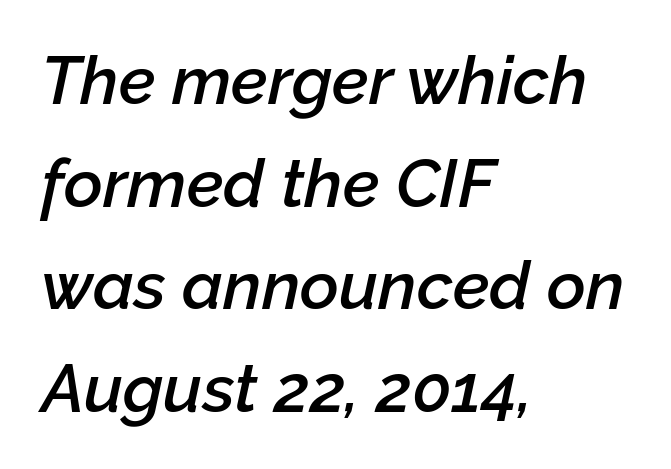
Leading: standard. These lines are rendered in a variable-pitch font. A fair bit of extra ink — the face is semibold, not bold. Each word holds together tightly as a unit, with standard inter-letter gaps. Type without underlining.
